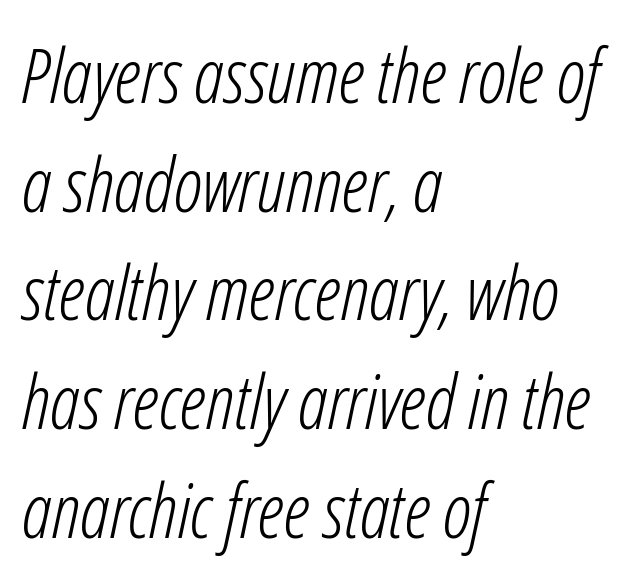
The image shows 75 px light, condensed type, italic (leaning right); set left-aligned, normal line spacing (1.45x), normal letter spacing, not underlined; low stroke contrast and a medium x-height.
